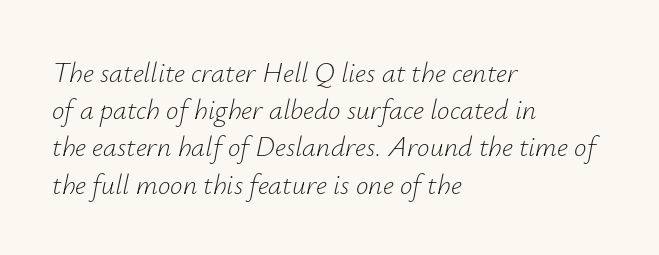
The image shows 28 px light type, italic (leaning right); set left-aligned, normal line spacing (1.33x), normal letter spacing, not underlined; low stroke contrast and a small x-height.
